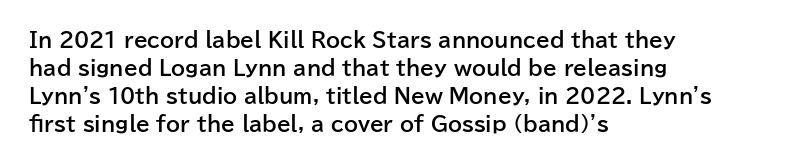
{"italic": "no", "bold": "yes", "underline": "no", "align": "left", "line_spacing": "normal", "line_spacing_ratio": 1.4, "letter_spacing": "normal", "letter_spacing_em": 0.0, "glyph_px": 20}
